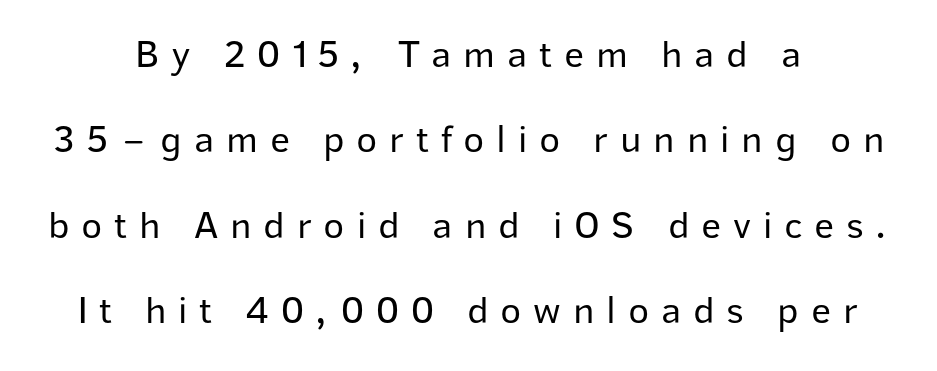
Q: Is the text bold? A: No.
Q: Is the text italic (slanted)? A: No, it is upright.
Q: Is the typeface a serif or a sans-serif typeface? A: Sans-serif.
Q: Is the text underlined? A: No.
Q: How is the paragraph aligned? A: Centered.
Q: Is the spacing between letters normal or unusually wide? A: Unusually wide.
Q: Is the spacing between lines tight, normal or loose? A: Loose.
Q: Width (condensed, normal, or wide)? A: Normal.
Q: Stroke contrast? A: Low.
Q: x-height? A: Medium.
Q: Monospaced? A: No.
